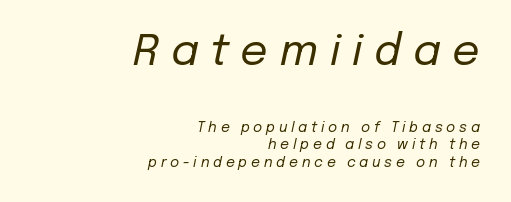
The letters are slanted; this is an italic face. Scale decreases going downward across the two blocks. Normally led — the rows are evenly, conventionally spaced. The passage shown is not bold in any degree.
